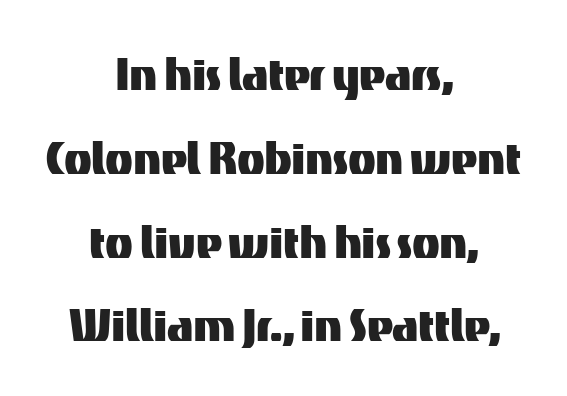
The image shows 57 px sans-serif type, upright; set centered, normal line spacing (1.47x), normal letter spacing, not underlined; medium stroke contrast and a medium x-height.
